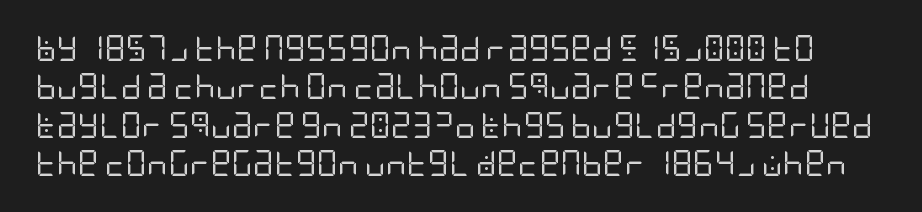
The zone under the glyphs is completely vacant. Between one letter and the next there's only the usual sliver of space. A normal amount of white space separates one row of letters from the next. No extra ink here — the face is not bold.
